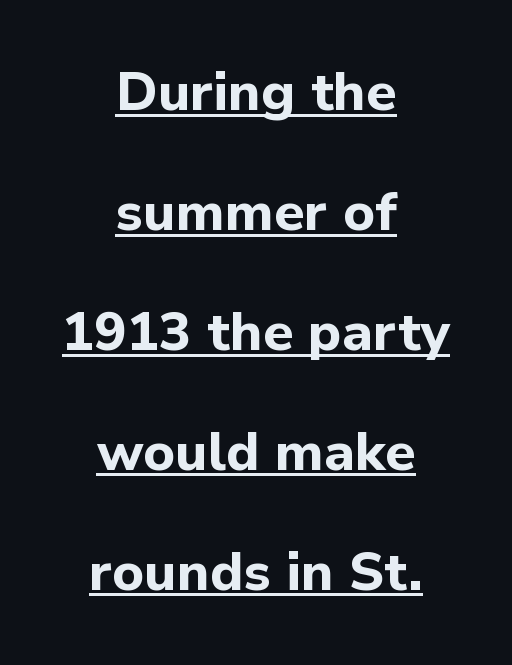
Q: Is the text bold? A: Yes.
Q: Is the text italic (slanted)? A: No, it is upright.
Q: Is the typeface a serif or a sans-serif typeface? A: Sans-serif.
Q: Is the text underlined? A: Yes.
Q: How is the paragraph aligned? A: Centered.
Q: Is the spacing between letters normal or unusually wide? A: Normal.
Q: Is the spacing between lines tight, normal or loose? A: Loose.
Q: Width (condensed, normal, or wide)? A: Normal.
Q: Stroke contrast? A: Low.
Q: x-height? A: Medium.
Q: Monospaced? A: No.
